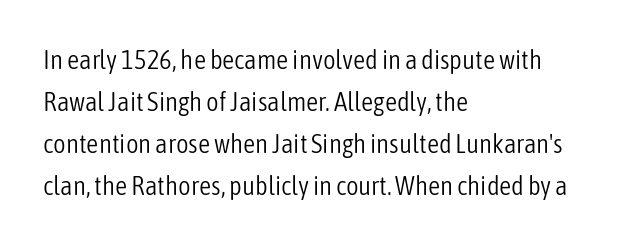
The image shows 27 px text type, upright; set left-aligned, normal line spacing (1.56x), normal letter spacing, not underlined.
